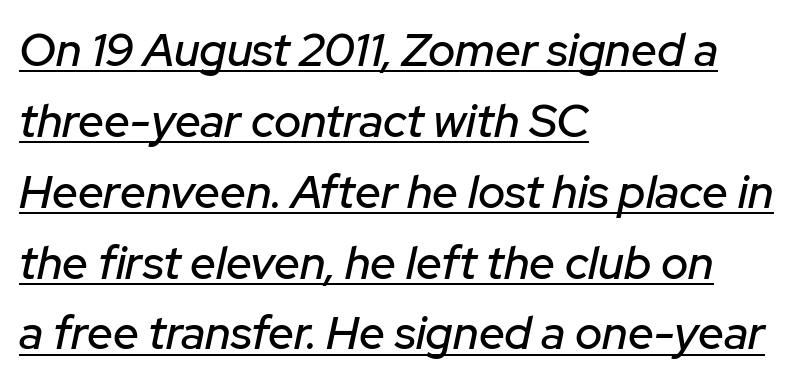
The passage shown is typed in a proportional face where columns would drift. Vertically, the passage feels balanced, rows spaced as you'd expect. A baseline rule has been typeset under these characters. How are the letters spaced? Ordinarily, with no added tracking.
